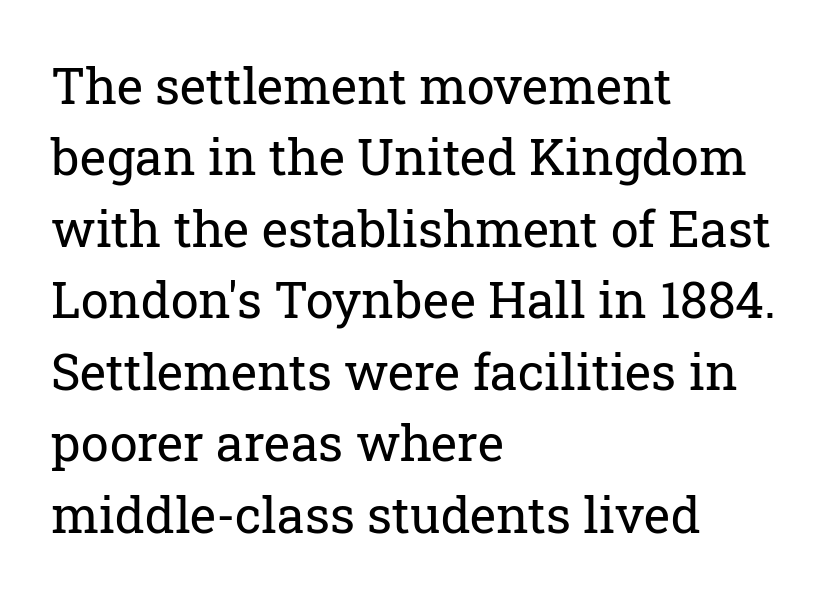
Each row of text sits above clean, open space. There is no visible air inserted between adjacent glyphs. One-word summary of the alignment: left. This is serif lettering, the kind often seen in printed books.
